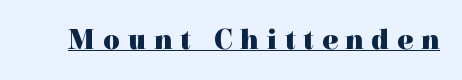
Ascenders rise straight up at ninety degrees. Typesetter's note: full bold, strokes at maximum text heaviness. Looks like someone drew a line under every word here. The type family on display is of the serif kind. Spacing between characters has been opened up far beyond the box default. This sample has the flowing, uneven cadence of proportional lettering.
